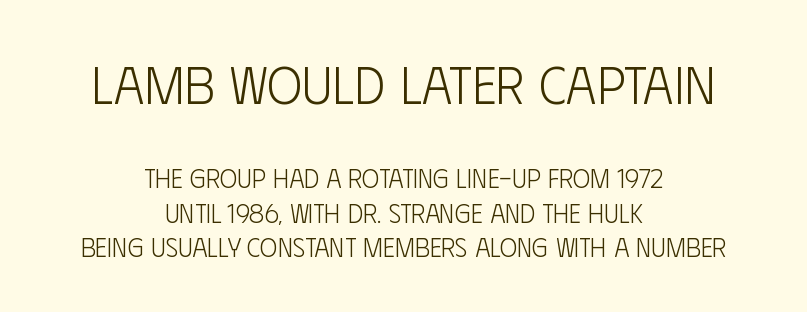
The image shows 53 px light, condensed sans-serif type, upright; set centered, normal line spacing (1.32x), normal letter spacing, not underlined; the first (top) block is 2.04x larger; low stroke contrast and a large x-height.
